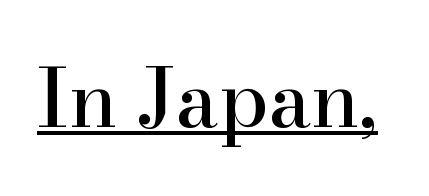
The letters advance in unequal steps, a hallmark of proportional type. Font category for this specimen: serif. Posture: vertical. Underlining? Definitely there. You could call the tracking neutral — neither tight nor loose.
